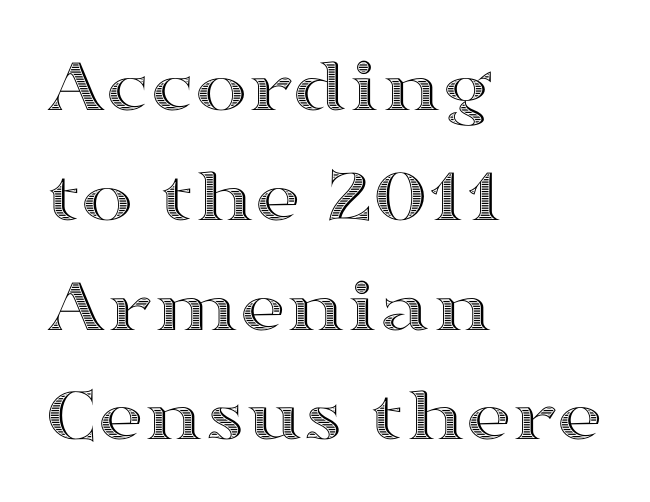
{"italic": "no", "width": "wide", "x_height": "medium", "monospaced": "no", "underline": "no", "align": "left", "line_spacing": "normal", "line_spacing_ratio": 1.39, "letter_spacing": "normal", "letter_spacing_em": 0.0, "glyph_px": 79}
